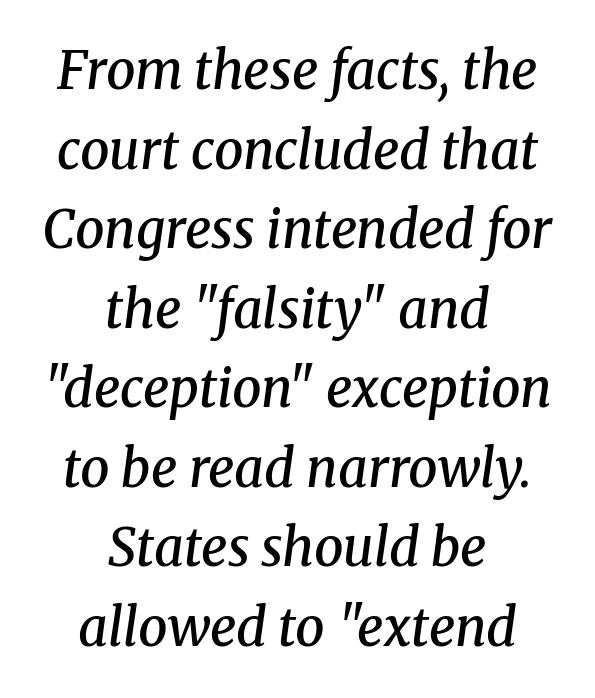
{"serif": "yes", "italic": "yes", "lean": "right", "slant_degrees": 8, "bold": "semi", "weight": "semibold", "width": "normal", "stroke_contrast": "medium", "x_height": "medium", "monospaced": "no", "underline": "no", "align": "center", "line_spacing": "normal", "line_spacing_ratio": 1.53, "letter_spacing": "normal", "letter_spacing_em": 0.0, "glyph_px": 52}
